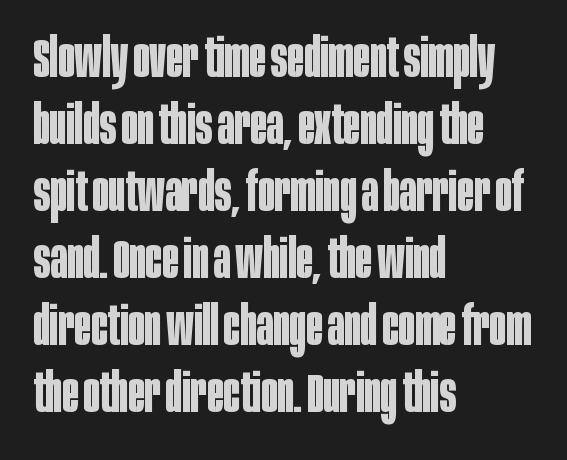
The image shows 55 px bold, condensed sans-serif type, upright; set left-aligned, line spacing 1.22x, normal letter spacing, not underlined; low stroke contrast and a large x-height.
